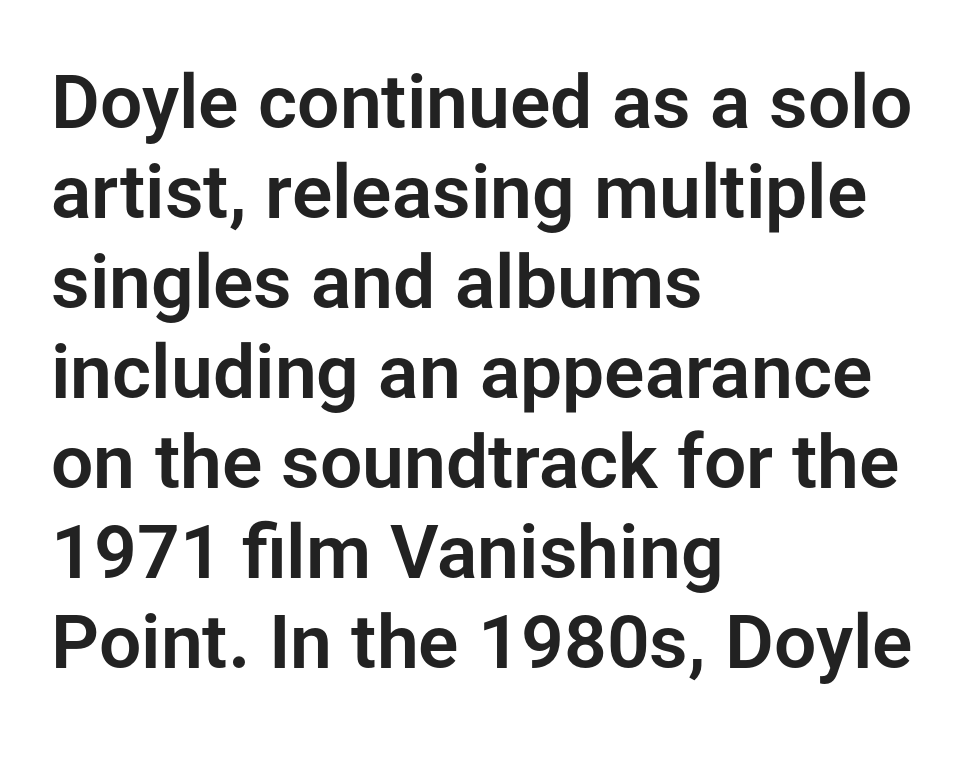
These lines are rendered in a variable-pitch font. The specimen omits any rule beneath the text block's lines. Observe the ordinary spacing: letters are neighbours, not strangers. Horizontally, the lines are justified to the leading edge only. The passage shown is typeset with a sans-serif family.
